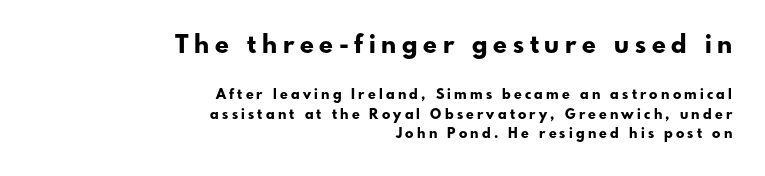
{"italic": "no", "bold": "yes", "underline": "no", "align": "right", "line_spacing": "normal", "line_spacing_ratio": 1.4, "letter_spacing": "wide", "letter_spacing_em": 0.23, "larger_block": "first", "size_ratio": 1.79, "glyph_px": 25}
